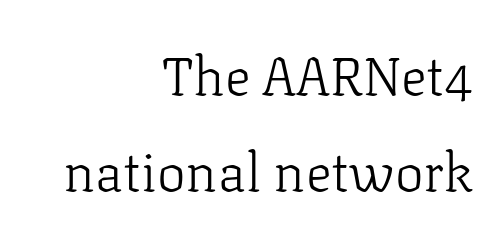
Q: Is the text bold? A: No.
Q: Is the text italic (slanted)? A: No, it is upright.
Q: Is the typeface a serif or a sans-serif typeface? A: Serif.
Q: Is the text underlined? A: No.
Q: How is the paragraph aligned? A: Right-aligned.
Q: Is the spacing between letters normal or unusually wide? A: Normal.
Q: Width (condensed, normal, or wide)? A: Normal.
Q: Stroke contrast? A: Low.
Q: x-height? A: Medium.
Q: Monospaced? A: No.
